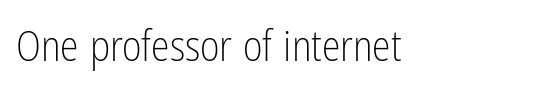
Vertical stems look standard width or narrower in stroke. Nope, no serifs anywhere on these letters. Default kerning and tracking; the words read as compact shapes. A typesetter would mark this as roman, not italic. The space directly below the letters is spotless.
